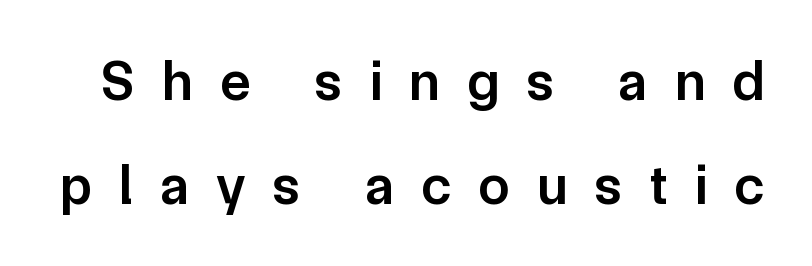
The image shows 56 px semibold sans-serif type, upright; set line spacing 1.85x, unusually wide letter spacing (+0.49 em), not underlined; low stroke contrast and a medium x-height.
